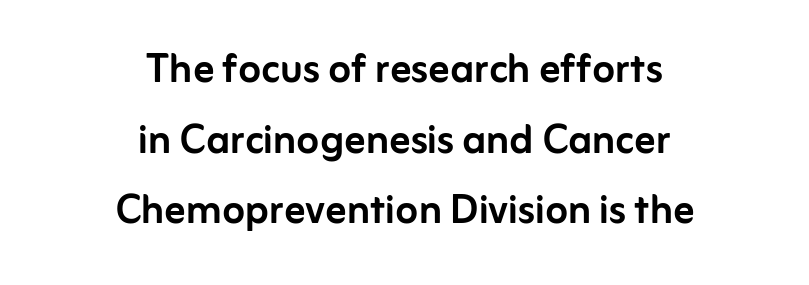
{"serif": "no", "italic": "no", "width": "normal", "stroke_contrast": "low", "x_height": "medium", "monospaced": "no", "underline": "no", "align": "center", "line_spacing": "normal", "line_spacing_ratio": 1.36, "letter_spacing": "normal", "letter_spacing_em": 0.0, "glyph_px": 52}
